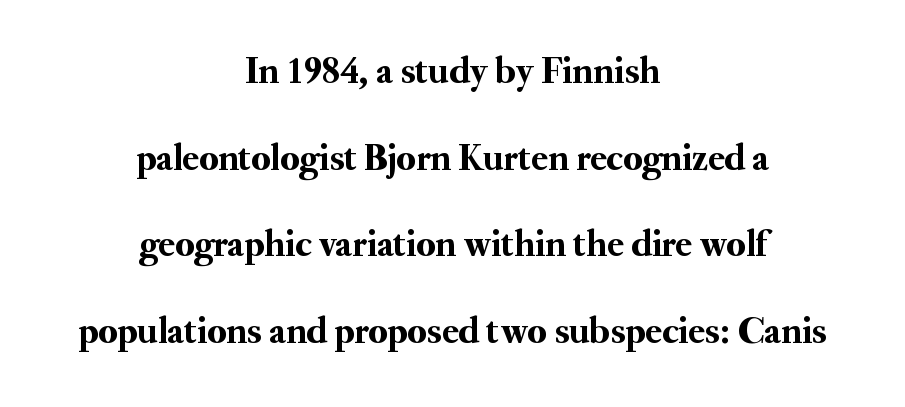
The image shows 38 px serif type, upright; set centered, loose line spacing (2.28x), normal letter spacing, not underlined; medium stroke contrast and a small x-height.
